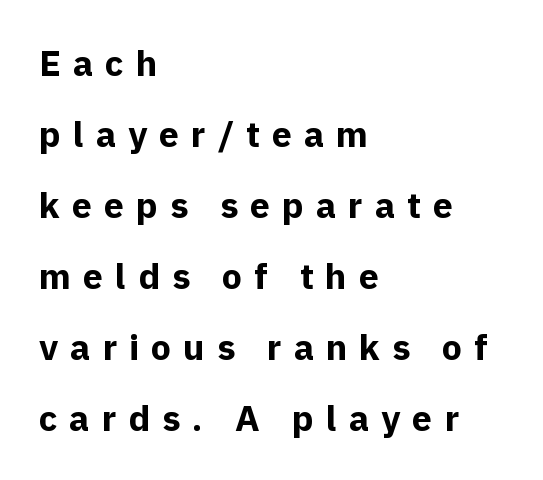
The image shows 36 px bold sans-serif type, upright; set left-aligned, loose line spacing (1.97x), unusually wide letter spacing (+0.33 em), not underlined; a medium x-height.
